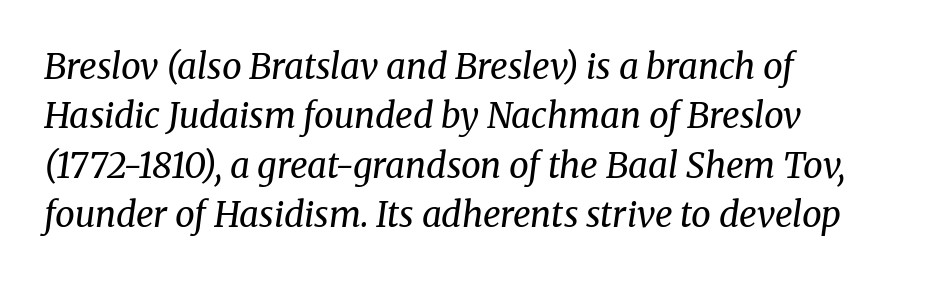
The designer left line spacing at the default. Is the type slanted? Yes — the strokes lean at a clear angle. Type without underlining. Visually the block forms a straight wall on the left and a jagged coastline on the right.
